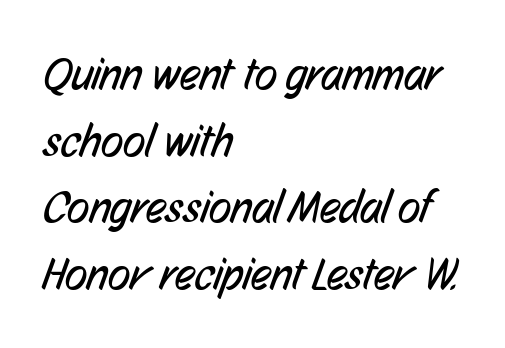
Q: Is the text bold? A: No.
Q: Is the typeface a serif or a sans-serif typeface? A: Sans-serif.
Q: Is the text underlined? A: No.
Q: How is the paragraph aligned? A: Left-aligned.
Q: Is the spacing between letters normal or unusually wide? A: Normal.
Q: Is the spacing between lines tight, normal or loose? A: Normal.
Q: Width (condensed, normal, or wide)? A: Condensed.
Q: Stroke contrast? A: Low.
Q: x-height? A: Medium.
Q: Monospaced? A: No.
